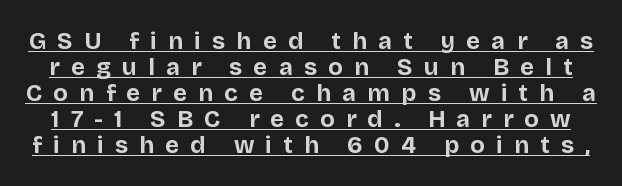
The image shows 24 px bold type, upright; set tight line spacing (1.08x), unusually wide letter spacing (+0.47 em), underlined.
